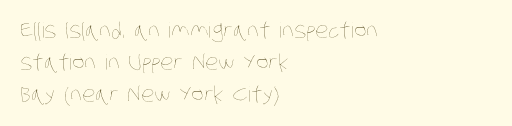
{"bold": "no", "underline": "no", "align": "left", "line_spacing": "normal", "line_spacing_ratio": 1.52, "letter_spacing": "normal", "letter_spacing_em": 0.0, "glyph_px": 21}
